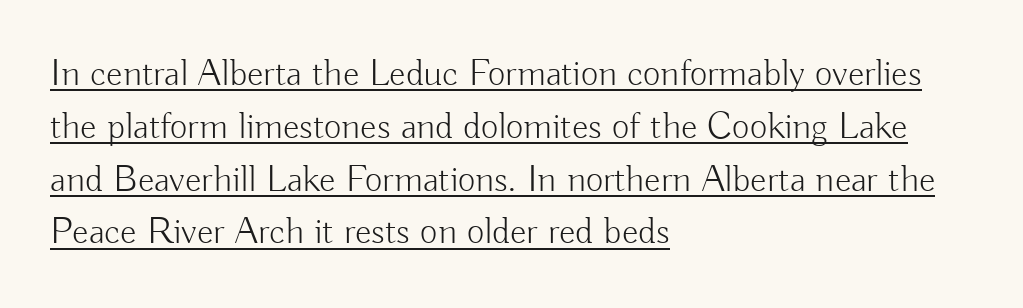
Q: Is the text bold? A: No.
Q: Is the text italic (slanted)? A: No, it is upright.
Q: Is the typeface a serif or a sans-serif typeface? A: Sans-serif.
Q: Is the text underlined? A: Yes.
Q: How is the paragraph aligned? A: Left-aligned.
Q: Is the spacing between letters normal or unusually wide? A: Normal.
Q: Is the spacing between lines tight, normal or loose? A: Normal.
Q: Width (condensed, normal, or wide)? A: Normal.
Q: Stroke contrast? A: Low.
Q: x-height? A: Small.
Q: Monospaced? A: No.
